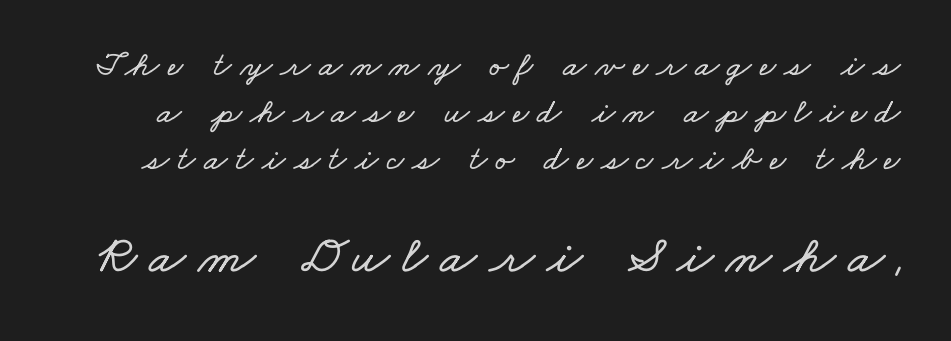
Q: Is the text underlined? A: No.
Q: Is the spacing between letters normal or unusually wide? A: Unusually wide.
Q: Is the spacing between lines tight, normal or loose? A: Normal.
Q: Which block of text is set in a larger size, the first (top) or the second (bottom)? A: The second (bottom) one.
Q: Width (condensed, normal, or wide)? A: Wide.
Q: Stroke contrast? A: Low.
Q: x-height? A: Small.
Q: Monospaced? A: No.
